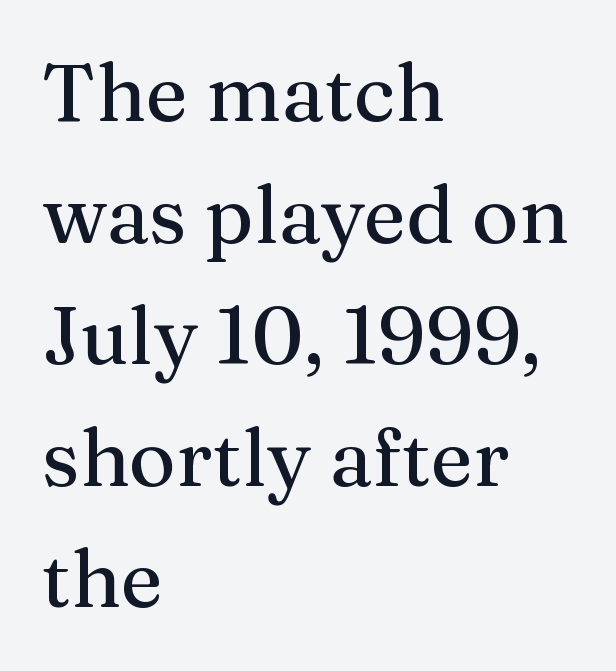
The image shows 80 px serif type, upright; set left-aligned, normal line spacing (1.52x), normal letter spacing, not underlined; medium stroke contrast and a medium x-height.
